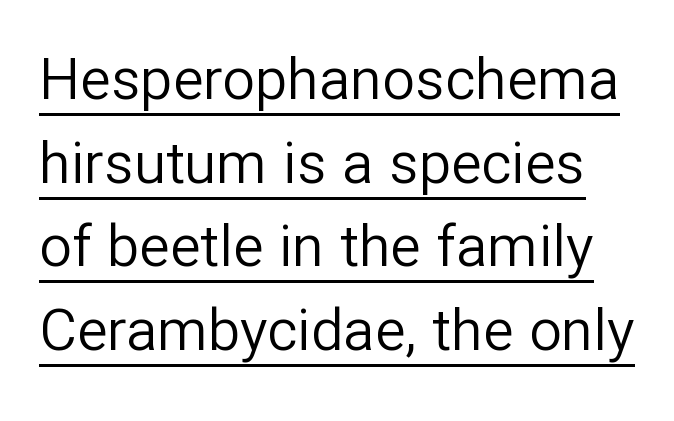
Q: Is the text bold? A: No.
Q: Is the text italic (slanted)? A: No, it is upright.
Q: Is the typeface a serif or a sans-serif typeface? A: Sans-serif.
Q: Is the text underlined? A: Yes.
Q: Is the spacing between letters normal or unusually wide? A: Normal.
Q: Is the spacing between lines tight, normal or loose? A: Normal.
Q: Width (condensed, normal, or wide)? A: Normal.
Q: Stroke contrast? A: Low.
Q: x-height? A: Medium.
Q: Monospaced? A: No.
